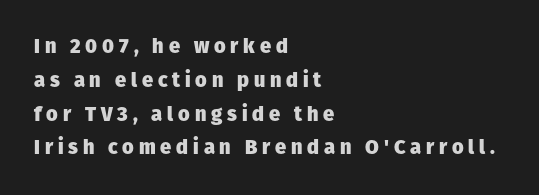
{"italic": "no", "bold": "yes", "underline": "no", "align": "left", "line_spacing": "normal", "line_spacing_ratio": 1.69, "letter_spacing": "wide", "letter_spacing_em": 0.24, "glyph_px": 20}
